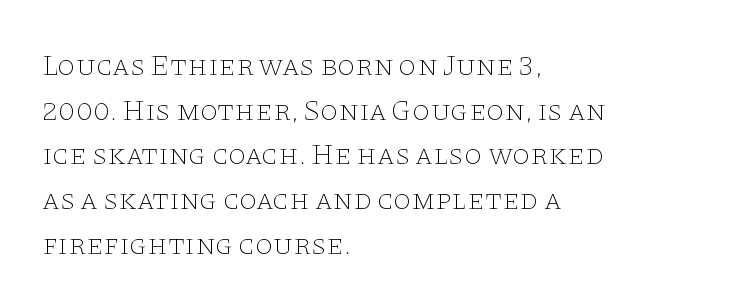
The image shows 29 px thin, wide serif type, upright; set left-aligned, normal line spacing (1.54x), normal letter spacing, not underlined; low stroke contrast and a large x-height.
